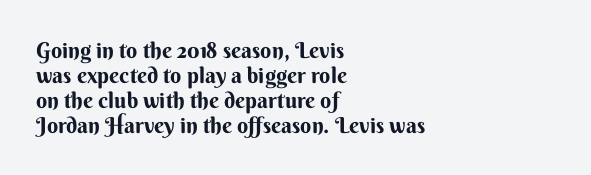
The vertical gap from one line to the next is small. A classic flush-left, rag-right setting is used for this passage. Plain, unruled lines of type. The gaps between neighbouring characters are ordinary and unremarkable. This sample uses an upright cut, with every glyph sitting square on the baseline. The passage shown is emphatically bold.
